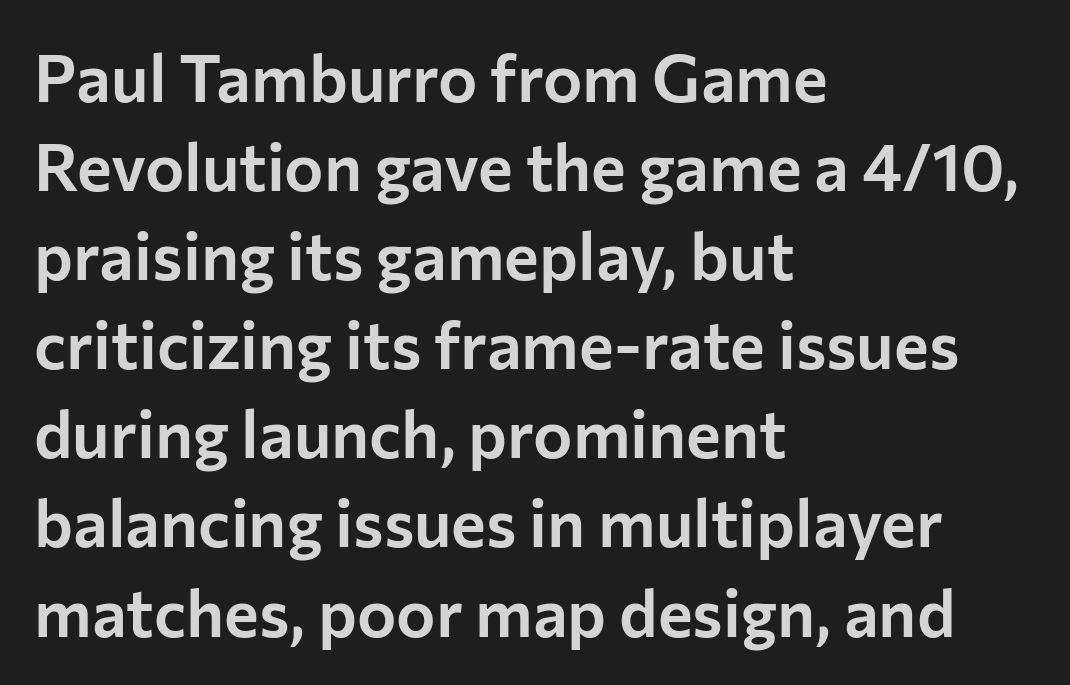
{"serif": "no", "italic": "no", "width": "normal", "stroke_contrast": "low", "x_height": "medium", "monospaced": "no", "underline": "no", "align": "left", "line_spacing": "normal", "line_spacing_ratio": 1.35, "letter_spacing": "normal", "letter_spacing_em": 0.0, "glyph_px": 66}
